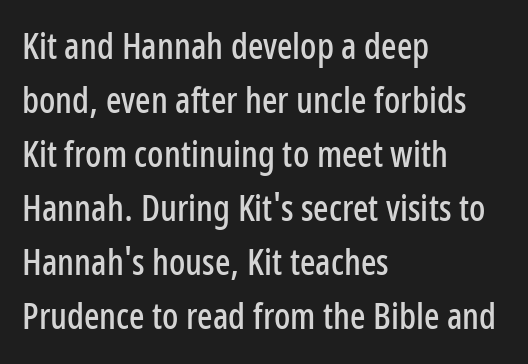
The image shows 36 px condensed sans-serif type, upright; set left-aligned, normal line spacing (1.5x), normal letter spacing, not underlined; low stroke contrast and a medium x-height.
